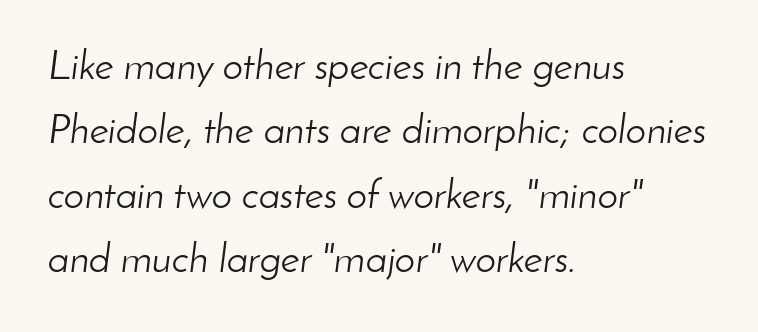
{"italic": "yes", "lean": "right", "slant_degrees": 8, "bold": "no", "weight": "light", "width": "normal", "stroke_contrast": "low", "x_height": "small", "monospaced": "no", "underline": "no", "align": "left", "line_spacing": "normal", "line_spacing_ratio": 1.57, "letter_spacing": "normal", "letter_spacing_em": 0.0, "glyph_px": 41}
